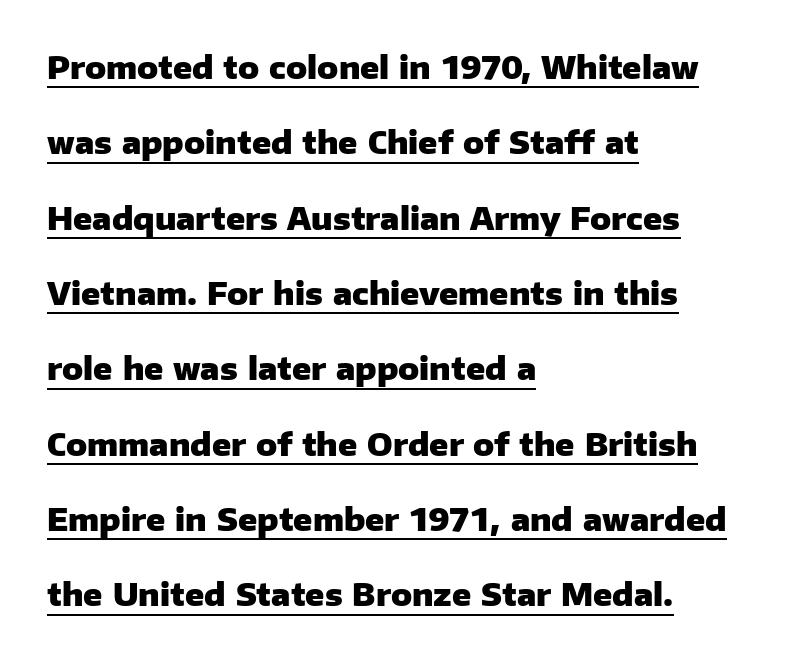
Between one letter and the next there's only the usual sliver of space. Where is the straight margin? On the left. The rendering uses the underline text-decoration. Regarding leading, the lines here are spaced well apart. Weight: bold.
